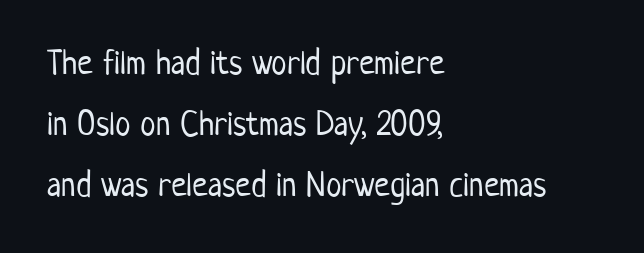
Q: Is the text bold? A: No.
Q: Is the text italic (slanted)? A: No, it is upright.
Q: Is the typeface a serif or a sans-serif typeface? A: Sans-serif.
Q: Is the text underlined? A: No.
Q: How is the paragraph aligned? A: Left-aligned.
Q: Is the spacing between letters normal or unusually wide? A: Normal.
Q: Width (condensed, normal, or wide)? A: Condensed.
Q: Stroke contrast? A: Low.
Q: x-height? A: Medium.
Q: Monospaced? A: No.
